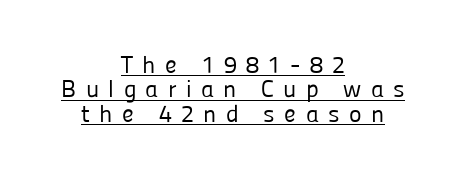
{"italic": "no", "bold": "no", "underline": "yes", "align": "center", "line_spacing": "tight", "line_spacing_ratio": 1.02, "letter_spacing": "wide", "letter_spacing_em": 0.39, "glyph_px": 24}
